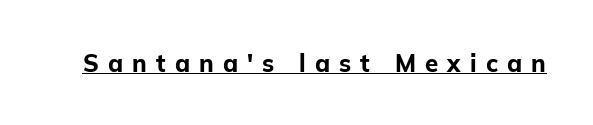
{"italic": "no", "bold": "yes", "underline": "yes", "letter_spacing": "wide", "letter_spacing_em": 0.38, "glyph_px": 24}
